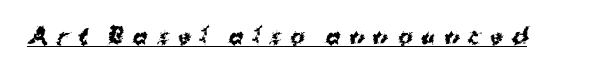
Spacing between characters has been opened up far beyond the box default. Students, observe the line beneath the letters — that is underlining. Students, this is bold: see how much ink each stroke carries.
